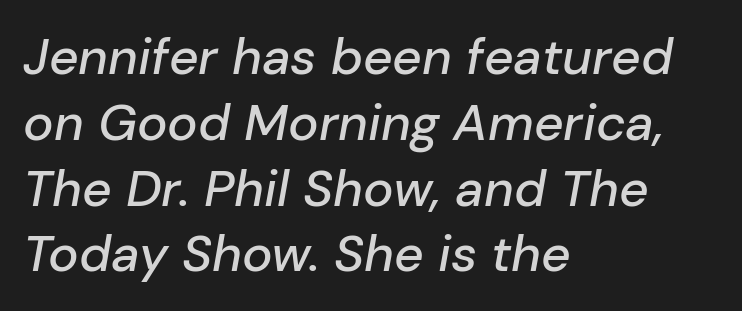
Slant detected: the letters are inclined. Short and long lines alike share a common starting point at left. Quick note: interline space is typical. Descenders are the only things crossing below the line. This sample uses plain, unmodified letter spacing.
